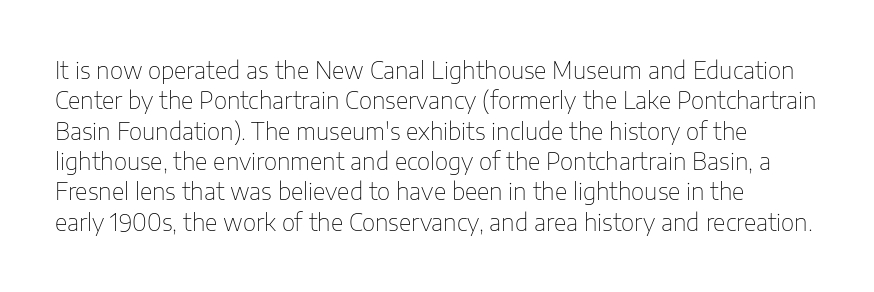
The rows are spaced the way most documents space them. Unbolded letterforms with no extra heft. Bare-footed words on every line. Does extra space separate the letters? No, they use regular spacing. The lettering stays uniformly vertical, giving the passage a roman look.
